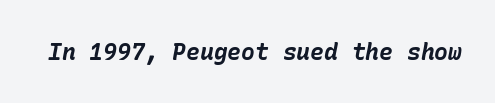
The image shows 23 px bold type, italic (leaning right); set normal letter spacing, not underlined.
